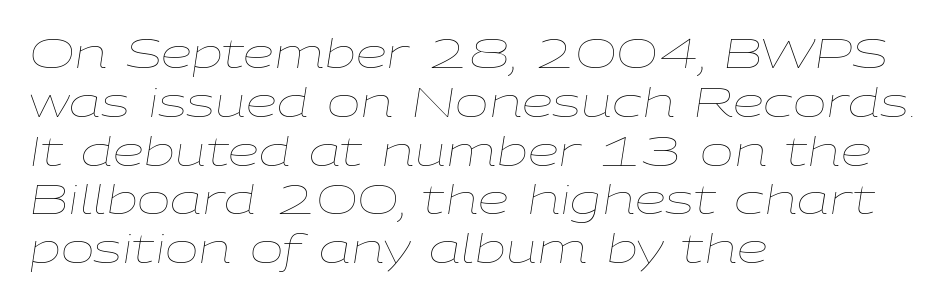
A student would call this left alignment; a typographer would say flush left, rag right. Slanted lettering throughout. This is not heavy type; no bold has been used. Character widths vary here, with narrow letters taking less room than wide ones. Plain, unruled lines of type.
